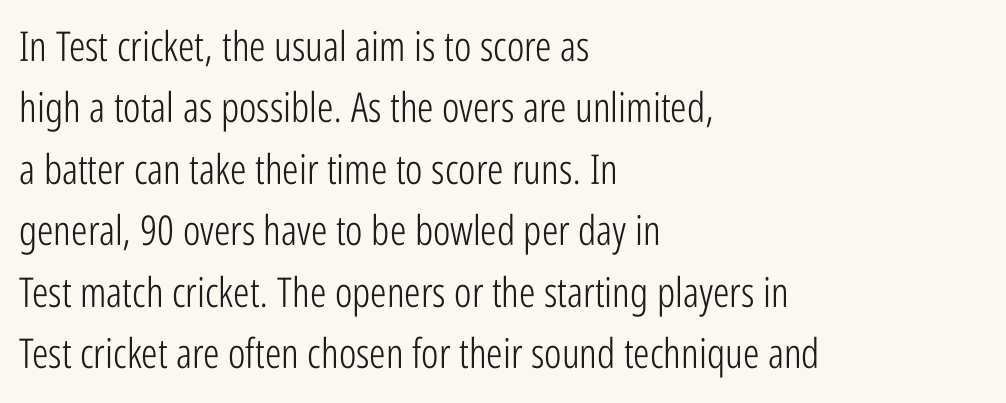
The image shows 41 px light, condensed sans-serif type, upright; set left-aligned, normal line spacing (1.5x), normal letter spacing, not underlined; low stroke contrast and a medium x-height.
